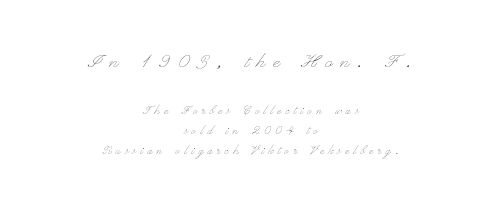
Caption: face not bold, strokes unweighted. Just letters on the line, the space beneath them empty. The leading is moderate, giving the passage an even texture. Horizontally, the lines are justified to the midpoint only. The letters in the upper block stand taller than those in the block below.
